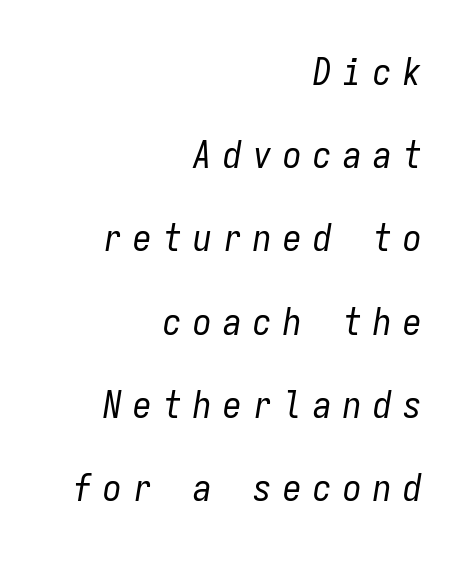
The image shows 37 px regular-weight, condensed type, italic (leaning right), monospaced; set right-aligned, loose line spacing (2.25x), unusually wide letter spacing (+0.31 em), not underlined; low stroke contrast and a medium x-height.
